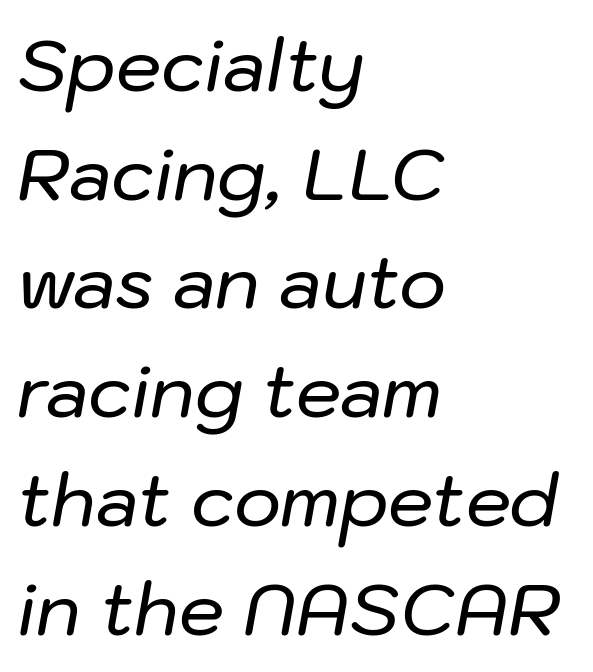
The image shows 72 px text type, italic (leaning right); set left-aligned, normal line spacing (1.51x), normal letter spacing, not underlined; low stroke contrast and a medium x-height.
